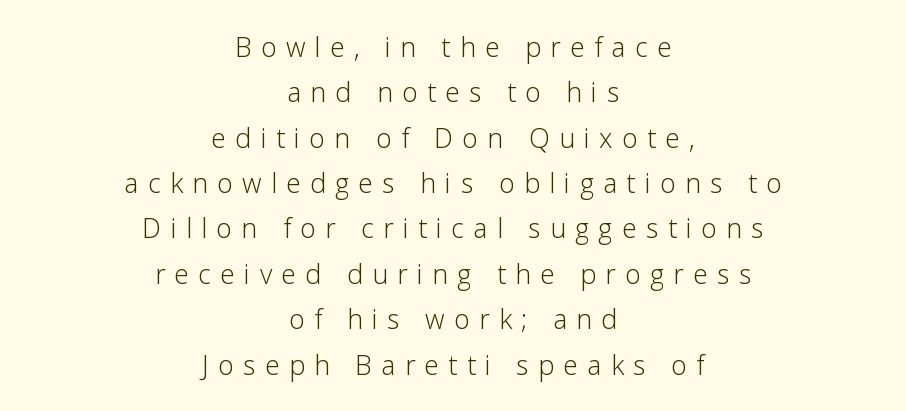
Notice how the passage keeps no hard edge, just a central spine. The lettering stays uniformly vertical, giving the passage a roman look. A bare baseline throughout the passage. Loose tracking; the words dissolve into strings of separated letters. A normal amount of white space separates one row of letters from the next. Counters stay open thanks to moderate or lighter strokes.
